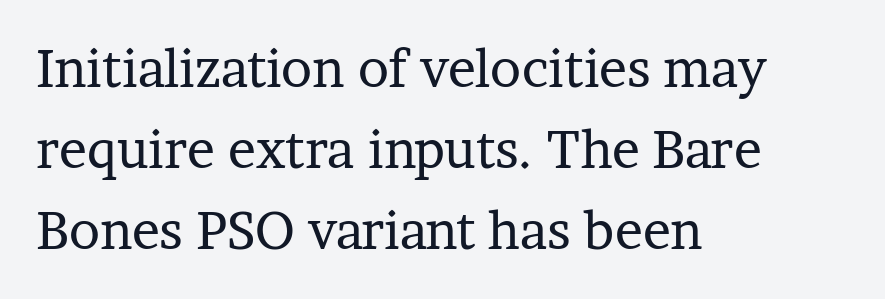
The image shows 52 px regular-weight serif type, upright; set left-aligned, normal line spacing (1.56x), normal letter spacing, not underlined; low stroke contrast and a medium x-height.
